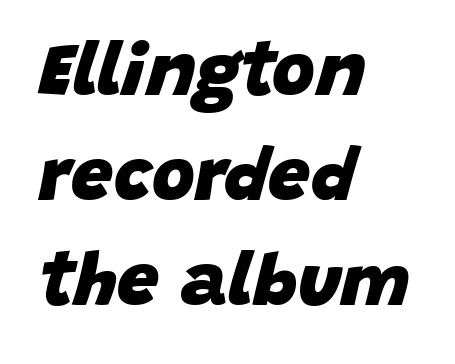
{"italic": "yes", "lean": "right", "slant_degrees": 15, "bold": "yes", "weight": "heavy", "width": "normal", "stroke_contrast": "low", "x_height": "large", "monospaced": "no", "underline": "no", "align": "left", "line_spacing": "normal", "line_spacing_ratio": 1.42, "letter_spacing": "normal", "letter_spacing_em": 0.0, "glyph_px": 74}
